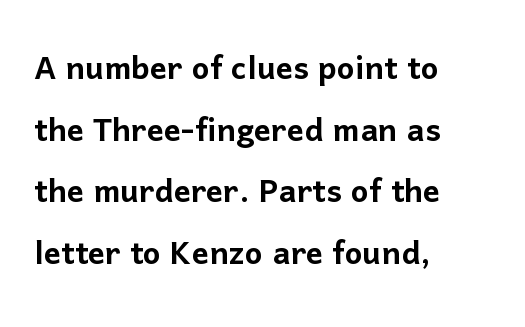
Q: Is the text italic (slanted)? A: No, it is upright.
Q: Is the typeface a serif or a sans-serif typeface? A: Sans-serif.
Q: Is the text underlined? A: No.
Q: How is the paragraph aligned? A: Left-aligned.
Q: Is the spacing between letters normal or unusually wide? A: Normal.
Q: Is the spacing between lines tight, normal or loose? A: Normal.
Q: Width (condensed, normal, or wide)? A: Normal.
Q: Stroke contrast? A: Low.
Q: x-height? A: Medium.
Q: Monospaced? A: No.
